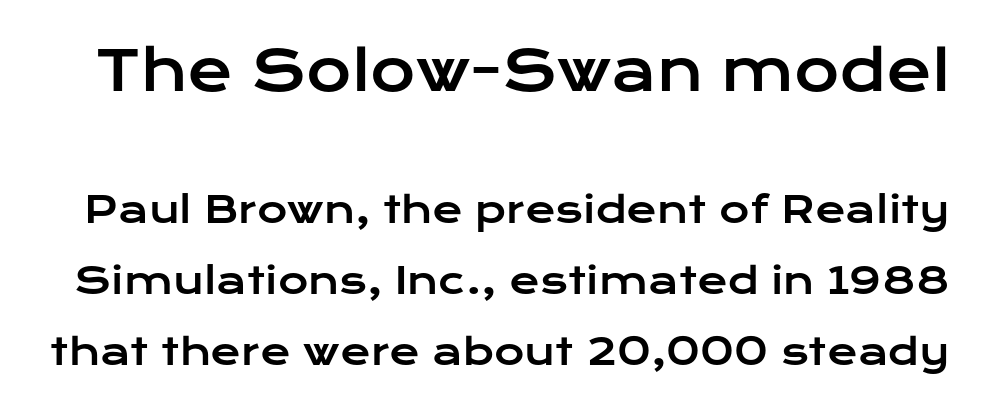
The image shows 55 px wide sans-serif type, upright; set loose line spacing (1.92x), normal letter spacing, not underlined; the first (top) block is 1.49x larger; low stroke contrast and a medium x-height.
